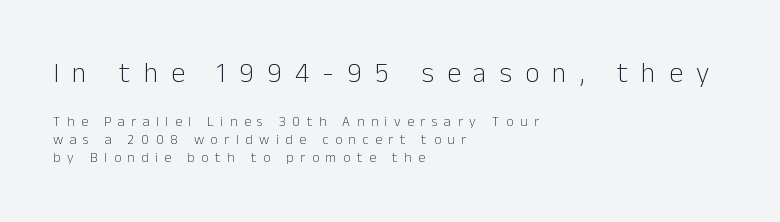
The image shows 28 px light sans-serif type, upright; set left-aligned, normal line spacing (1.28x), unusually wide letter spacing (+0.47 em), not underlined; the first (top) block is 2.0x larger; low stroke contrast and a medium x-height.
